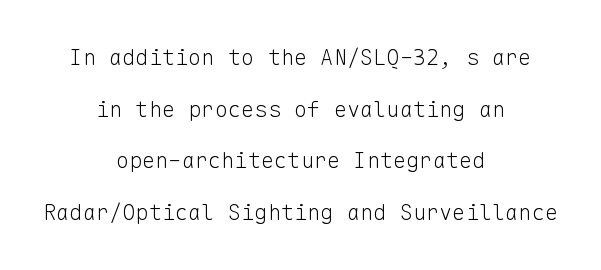
The image shows 22 px text type, upright; set centered, loose line spacing (2.35x), normal letter spacing, not underlined.
